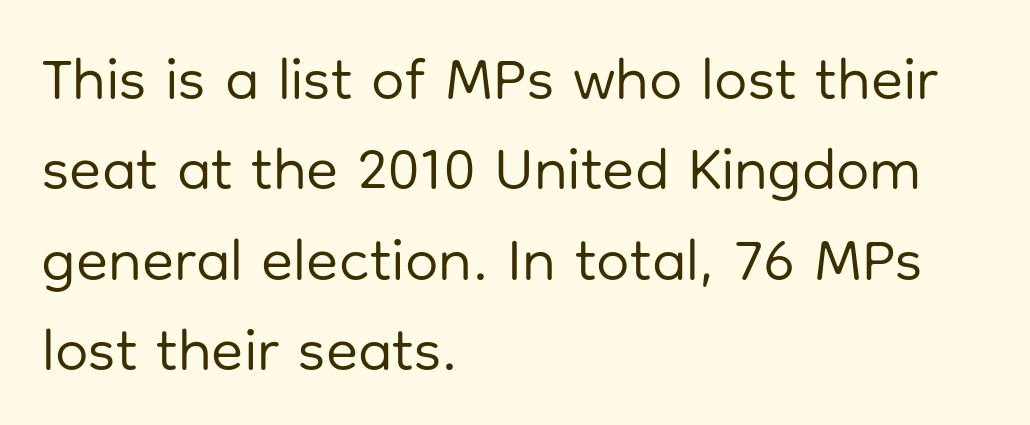
It's the straight-up-and-down kind of type. This block has exactly the height ordinary leading produces. The type is set solid horizontally, with unmodified tracking. On a weight scale, this lands at 450 or below. The passage shown is typed in a proportional face where columns would drift.
